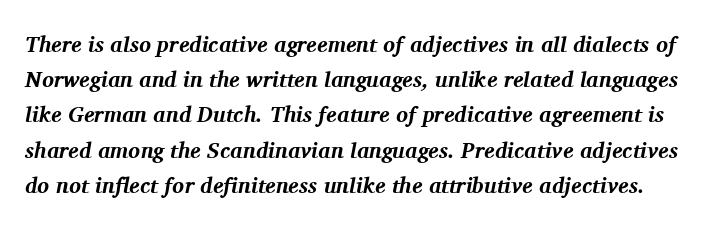
The image shows 22 px bold type, italic (leaning right); set normal line spacing (1.6x), normal letter spacing, not underlined.
